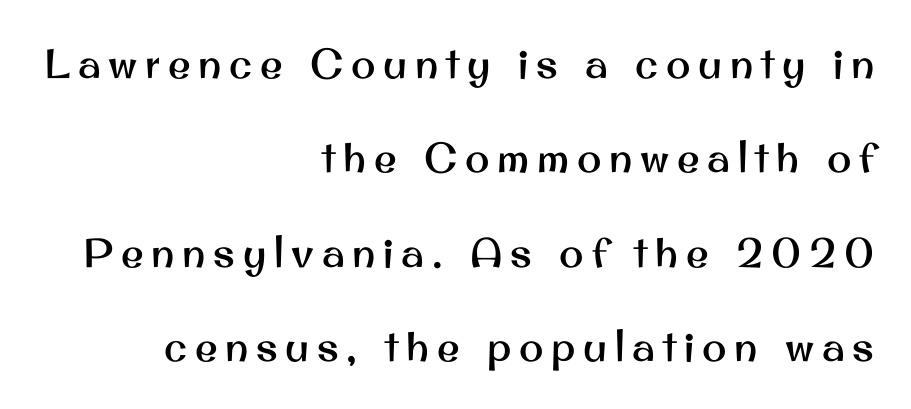
{"serif": "no", "italic": "no", "width": "normal", "stroke_contrast": "medium", "x_height": "small", "monospaced": "no", "underline": "no", "align": "right", "line_spacing": "loose", "line_spacing_ratio": 2.3, "glyph_px": 41}
